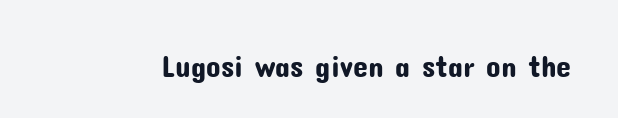
Rendered with straight, roman letterforms. Clear beneath every line of the passage. Short note: letters normally spaced. The letters advance in unequal steps, a hallmark of proportional type.
